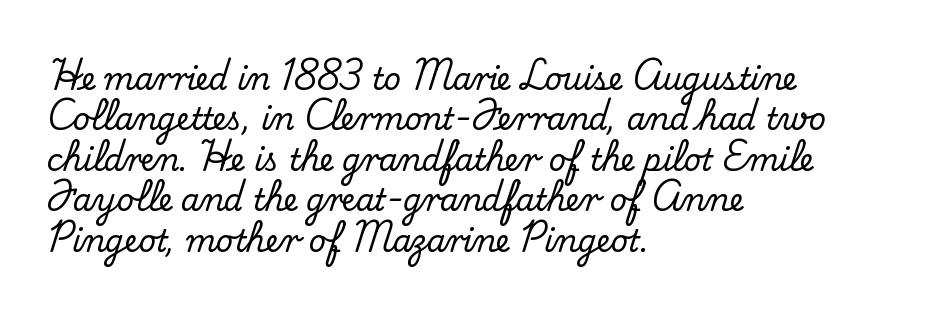
Character widths vary here, with narrow letters taking less room than wide ones. The paragraph has a hard left edge and a soft right edge. The glyphs in this specimen are seriffed. Words float on clear page, feet unadorned. This sample keeps an unexceptional amount of space between lines.
